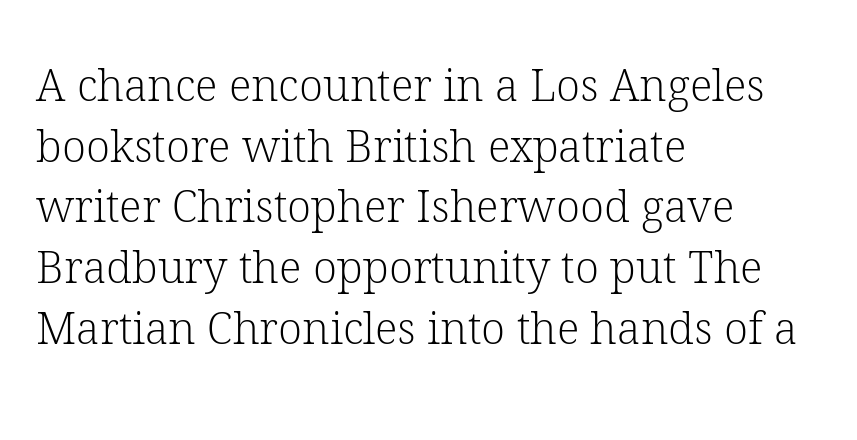
Q: Is the text bold? A: No.
Q: Is the text italic (slanted)? A: No, it is upright.
Q: Is the typeface a serif or a sans-serif typeface? A: Serif.
Q: Is the text underlined? A: No.
Q: How is the paragraph aligned? A: Left-aligned.
Q: Is the spacing between letters normal or unusually wide? A: Normal.
Q: Is the spacing between lines tight, normal or loose? A: Normal.
Q: Width (condensed, normal, or wide)? A: Normal.
Q: Stroke contrast? A: Low.
Q: x-height? A: Medium.
Q: Monospaced? A: No.
